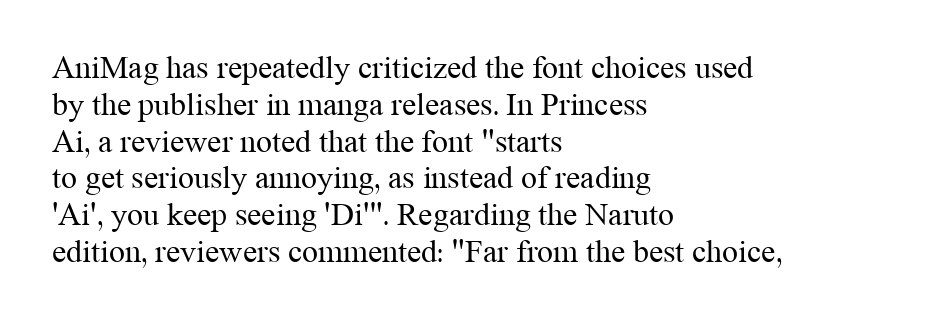
Q: Is the text bold? A: No.
Q: Is the text italic (slanted)? A: No, it is upright.
Q: Is the typeface a serif or a sans-serif typeface? A: Serif.
Q: Is the text underlined? A: No.
Q: How is the paragraph aligned? A: Left-aligned.
Q: Is the spacing between letters normal or unusually wide? A: Normal.
Q: Is the spacing between lines tight, normal or loose? A: Tight.
Q: Width (condensed, normal, or wide)? A: Normal.
Q: Stroke contrast? A: Medium.
Q: x-height? A: Medium.
Q: Monospaced? A: No.
